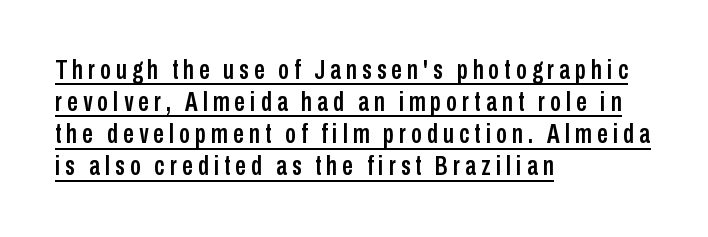
The image shows 27 px text type, upright; set left-aligned, line spacing 1.19x, underlined.
